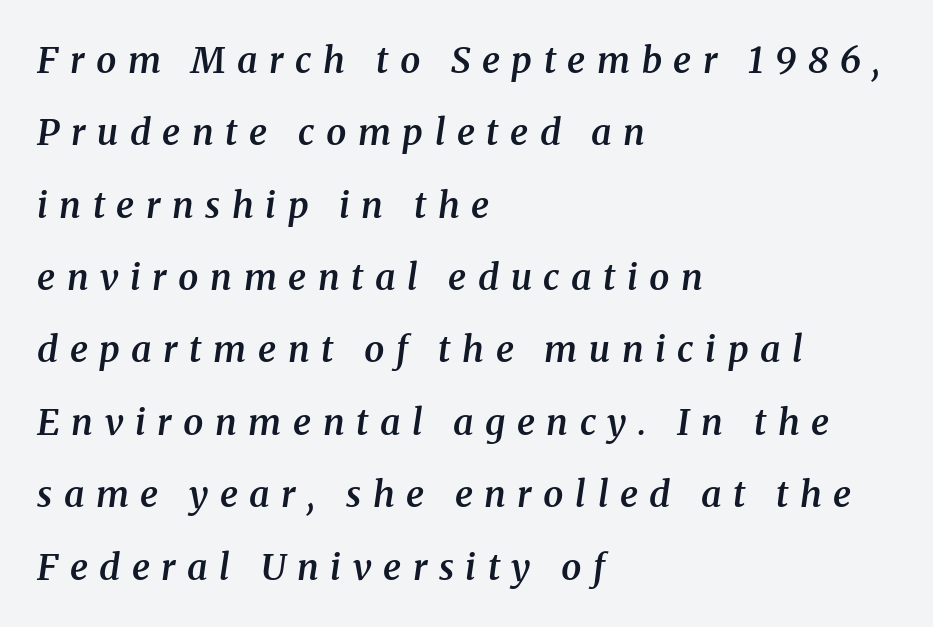
The image shows 36 px semibold serif type, italic (leaning right); set left-aligned, loose line spacing (2.01x), unusually wide letter spacing (+0.32 em), not underlined; medium stroke contrast and a medium x-height.
